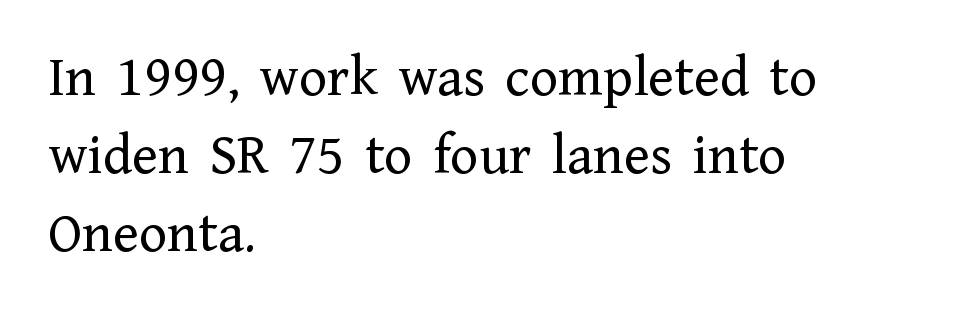
{"serif": "yes", "italic": "no", "bold": "no", "weight": "regular", "width": "normal", "stroke_contrast": "low", "x_height": "medium", "monospaced": "no", "underline": "no", "align": "left", "line_spacing": "normal", "line_spacing_ratio": 1.32, "letter_spacing": "normal", "letter_spacing_em": 0.0, "glyph_px": 59}
